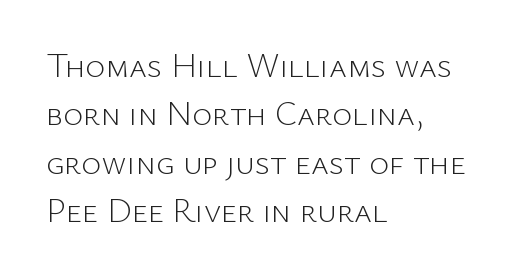
The letters advance in unequal steps, a hallmark of proportional type. Nope, no serifs anywhere on these letters. The letters sit at their default tracking, neither squeezed nor spread. Visually the block forms a straight wall on the left and a jagged coastline on the right. No italicization has been applied; the sample stays upright.
